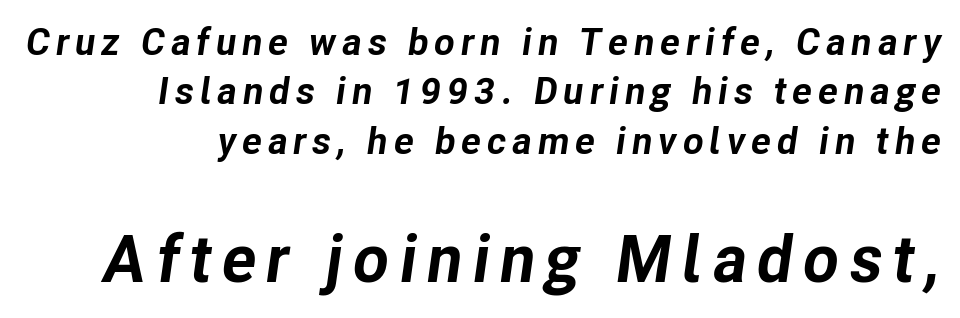
{"italic": "yes", "lean": "right", "slant_degrees": 8, "bold": "yes", "weight": "bold", "width": "normal", "stroke_contrast": "low", "x_height": "medium", "monospaced": "no", "underline": "no", "align": "right", "line_spacing": "normal", "line_spacing_ratio": 1.3, "larger_block": "second", "size_ratio": 1.74, "glyph_px": 66}
